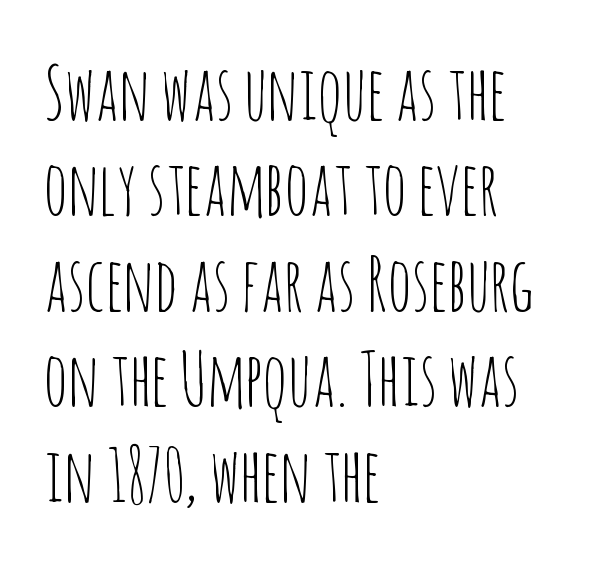
Tracking value appears to be zero — textbook default spacing. Nothing heavy about these letters — not bold at all. Each letter keeps its own natural width here, so spacing adapts to shape. Posture: upright roman.
